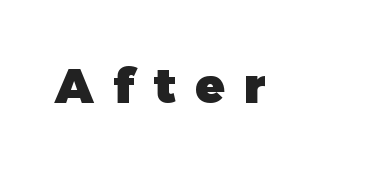
Q: Is the text bold? A: Yes.
Q: Is the text italic (slanted)? A: No, it is upright.
Q: Is the typeface a serif or a sans-serif typeface? A: Sans-serif.
Q: Is the text underlined? A: No.
Q: Is the spacing between letters normal or unusually wide? A: Unusually wide.
Q: Width (condensed, normal, or wide)? A: Normal.
Q: Stroke contrast? A: Low.
Q: x-height? A: Medium.
Q: Monospaced? A: No.
